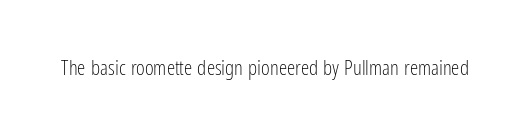
{"italic": "no", "bold": "no", "underline": "no", "letter_spacing": "normal", "letter_spacing_em": 0.0, "glyph_px": 21}
